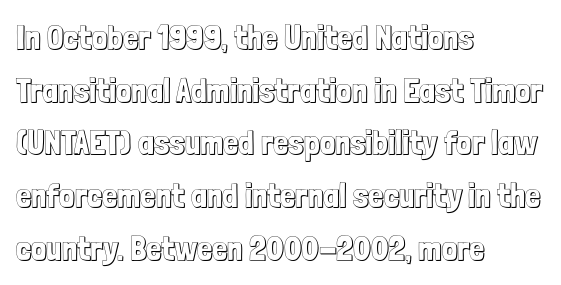
{"italic": "no", "width": "condensed", "x_height": "medium", "monospaced": "no", "underline": "no", "align": "left", "line_spacing": "normal", "line_spacing_ratio": 1.55, "letter_spacing": "normal", "letter_spacing_em": 0.0, "glyph_px": 34}
